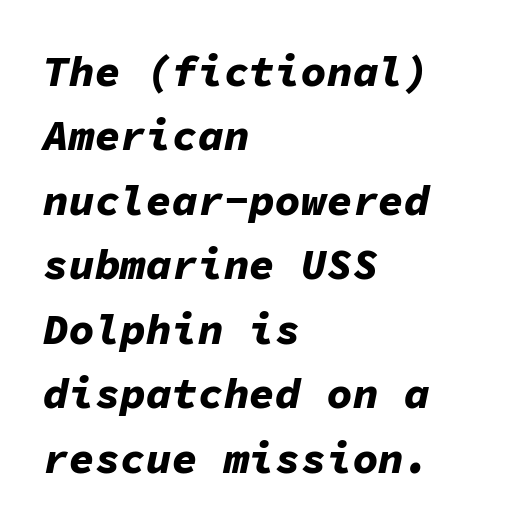
The rendering uses typewriter-style spacing with identical character cells. The horizontal fit of the characters is conventional and even. The passage is arranged the way most books set body copy — flush left. Chunky letters — that's bold for sure. Decoration check: the copy has no underline.
